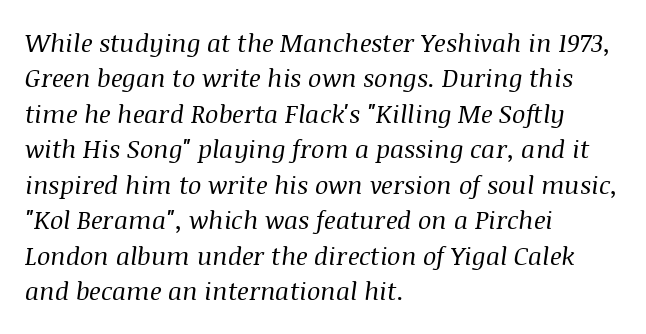
{"italic": "yes", "lean": "right", "slant_degrees": 8, "bold": "no", "underline": "no", "align": "left", "line_spacing": "normal", "line_spacing_ratio": 1.42, "letter_spacing": "normal", "letter_spacing_em": 0.0, "glyph_px": 25}
